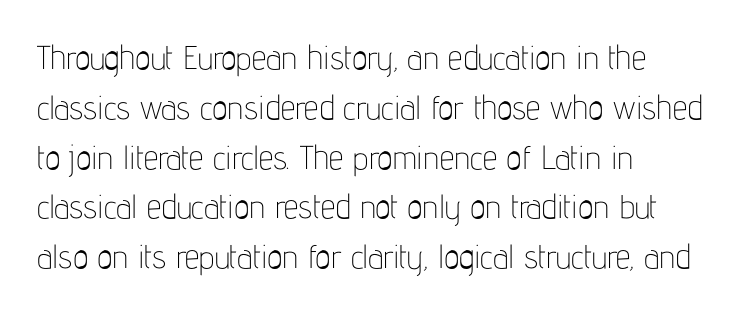
Q: Is the text bold? A: No.
Q: Is the text italic (slanted)? A: No, it is upright.
Q: Is the typeface a serif or a sans-serif typeface? A: Sans-serif.
Q: Is the text underlined? A: No.
Q: How is the paragraph aligned? A: Left-aligned.
Q: Is the spacing between letters normal or unusually wide? A: Normal.
Q: Is the spacing between lines tight, normal or loose? A: Normal.
Q: Width (condensed, normal, or wide)? A: Condensed.
Q: Stroke contrast? A: Low.
Q: x-height? A: Medium.
Q: Monospaced? A: No.
